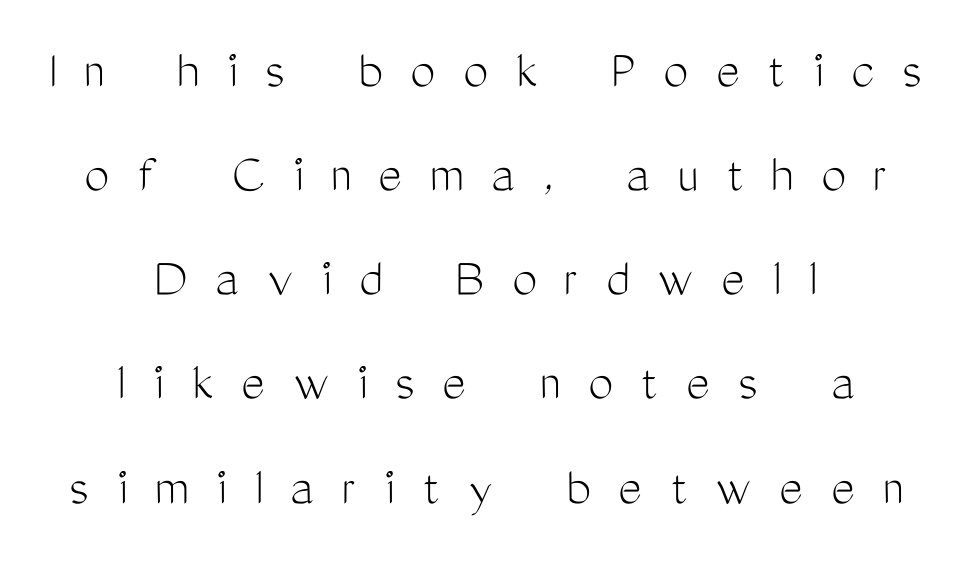
The image shows 56 px light, condensed sans-serif type, upright; set centered, line spacing 1.86x, unusually wide letter spacing (+0.49 em), not underlined; medium stroke contrast and a medium x-height.
